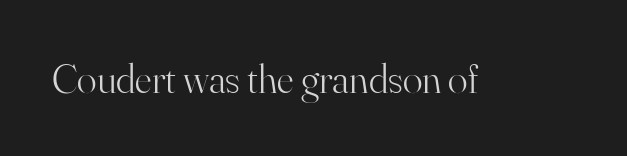
The image shows 41 px light serif type, upright; set normal letter spacing, not underlined; high stroke contrast and a small x-height.
